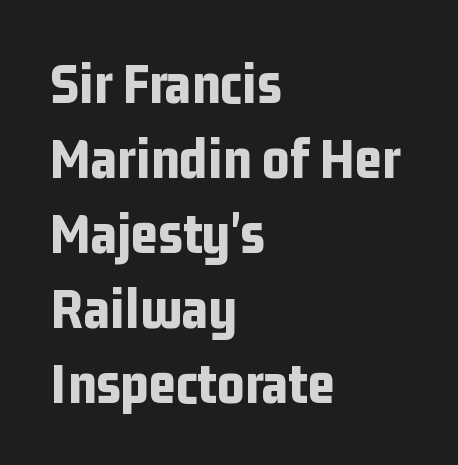
The image shows 59 px bold, condensed sans-serif type, upright; set left-aligned, normal line spacing (1.27x), normal letter spacing, not underlined; low stroke contrast and a medium x-height.
